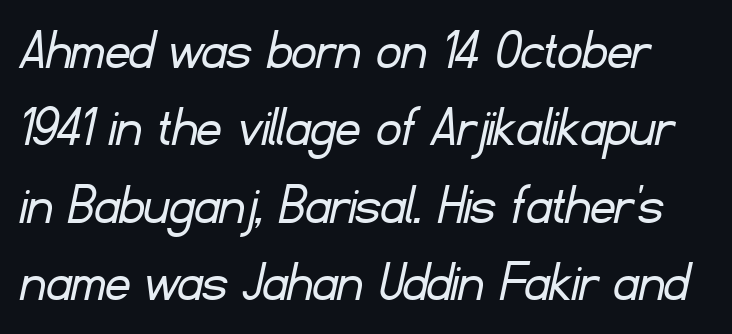
Leading matches the norm, producing a regular column. To sum up the face: it is a sans, with no serifs. Proportional: the letters do not fall into vertical columns. Default kerning and tracking; the words read as compact shapes. The glyphs are unaccompanied by any horizontal stroke below them.
